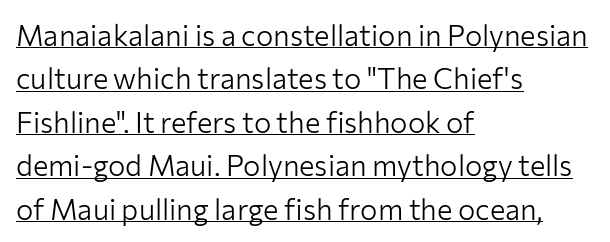
{"serif": "no", "italic": "no", "bold": "no", "weight": "light", "width": "normal", "stroke_contrast": "low", "x_height": "medium", "monospaced": "no", "underline": "yes", "align": "left", "line_spacing": "normal", "line_spacing_ratio": 1.5, "letter_spacing": "normal", "letter_spacing_em": 0.0, "glyph_px": 29}
